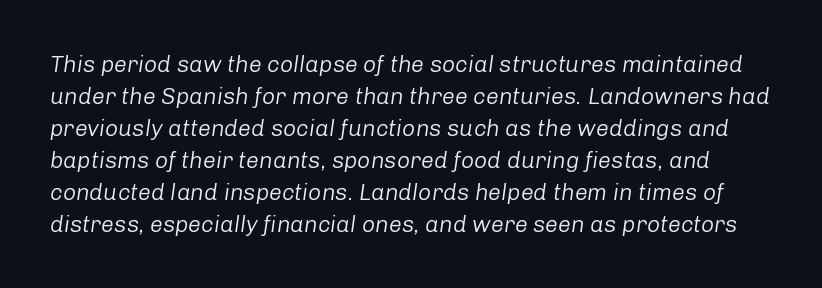
The tracking reads as untouched default to a designer's eye. Observe the lean: these are italic letterforms. Is there much room between lines? A standard amount, neither cramped nor airy. Vertical stems look standard width or narrower in stroke. Lines of text with bare space underneath.
